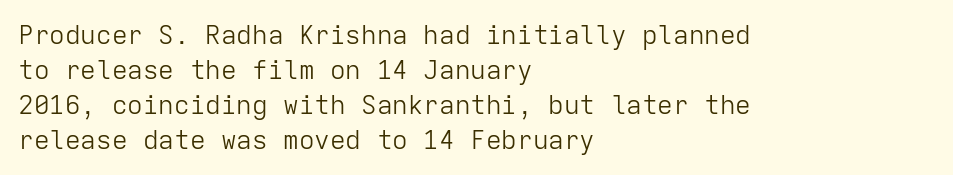
The strip under each line holds only bare page. Short note: letters normally spaced. The axis of the letterforms is exactly vertical. Line spacing here is normal. The rendering anchors every line to the left-hand side.
